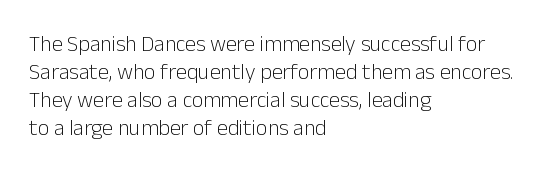
Q: Is the text bold? A: No.
Q: Is the text italic (slanted)? A: No, it is upright.
Q: Is the text underlined? A: No.
Q: How is the paragraph aligned? A: Left-aligned.
Q: Is the spacing between letters normal or unusually wide? A: Normal.
Q: Is the spacing between lines tight, normal or loose? A: Normal.
